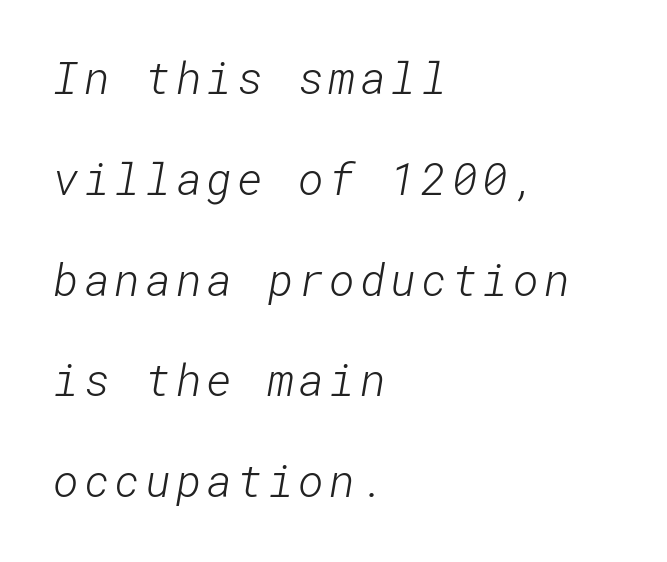
Q: Is the text bold? A: No.
Q: Is the typeface a serif or a sans-serif typeface? A: Sans-serif.
Q: Is the text underlined? A: No.
Q: How is the paragraph aligned? A: Left-aligned.
Q: Is the spacing between lines tight, normal or loose? A: Loose.
Q: Width (condensed, normal, or wide)? A: Normal.
Q: Stroke contrast? A: Low.
Q: x-height? A: Medium.
